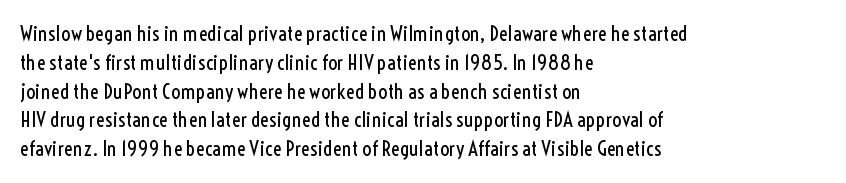
The image shows 21 px text type, upright; set left-aligned, normal line spacing (1.37x), normal letter spacing, not underlined.
